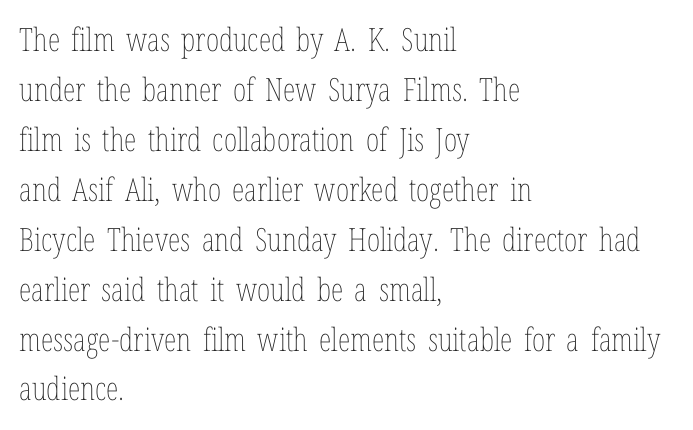
Is the stroke heavy? The answer is a plain regular-or-lighter. Here the glyphs are tracked normally, forming tight word shapes. This is roman type, the default non-slanted kind. Descenders hang freely into open space. Successive baselines arrive at the customary interval. The passage shown is typed in a proportional face where columns would drift.
